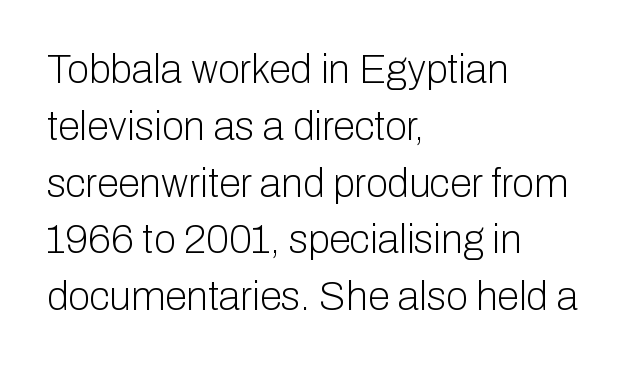
Check where the strokes stop: nothing finishes them off — pure sans. The type is set solid horizontally, with unmodified tracking. The lettering stays uniformly vertical, giving the passage a roman look. The zone under the glyphs is completely vacant. Proportional: the letters do not fall into vertical columns.
